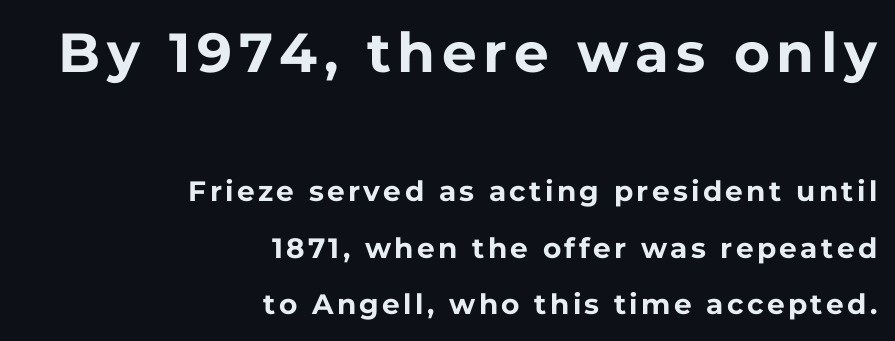
The image shows 55 px bold sans-serif type, upright; set right-aligned, loose line spacing (2.02x), not underlined; the first (top) block is 1.96x larger; low stroke contrast and a medium x-height.
